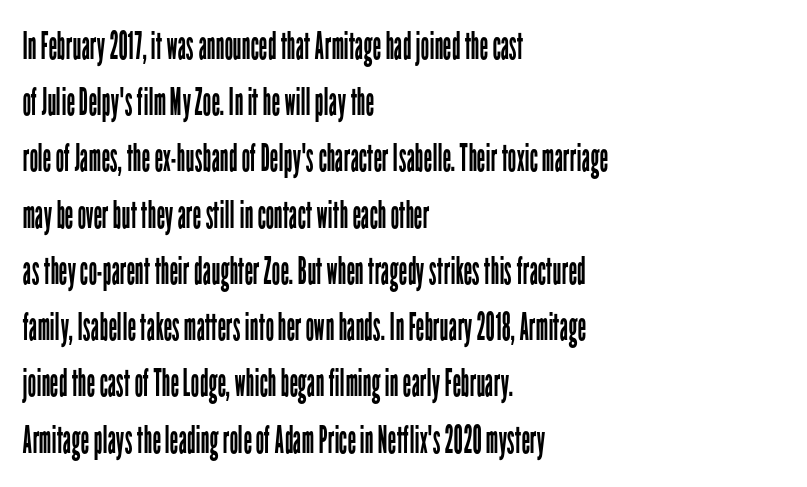
The image shows 38 px regular-weight, condensed sans-serif type, upright; set left-aligned, normal line spacing (1.48x), normal letter spacing, not underlined; low stroke contrast and a medium x-height.
